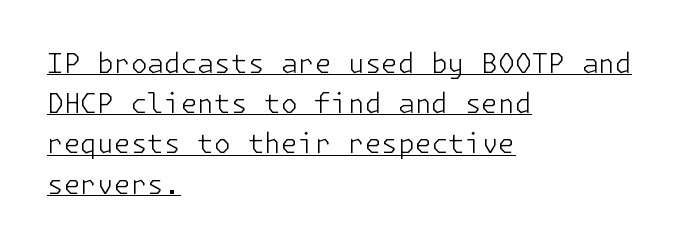
Q: Is the text bold? A: No.
Q: Is the text italic (slanted)? A: No, it is upright.
Q: Is the text underlined? A: Yes.
Q: How is the paragraph aligned? A: Left-aligned.
Q: Is the spacing between letters normal or unusually wide? A: Normal.
Q: Is the spacing between lines tight, normal or loose? A: Normal.
